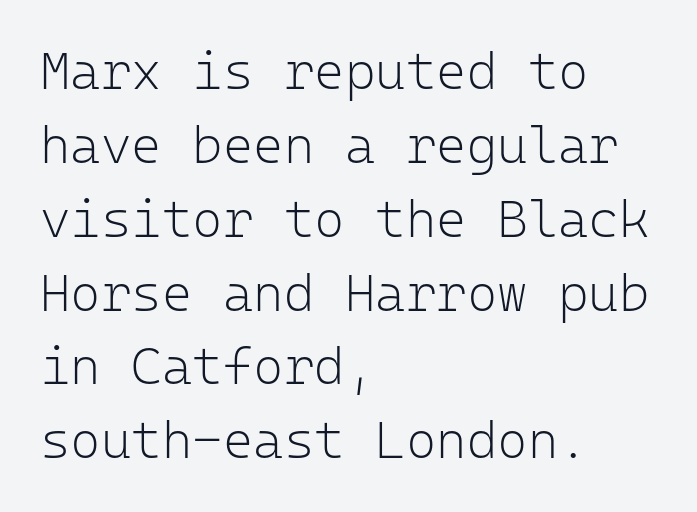
{"serif": "no", "italic": "no", "bold": "no", "weight": "light", "width": "normal", "stroke_contrast": "low", "x_height": "medium", "monospaced": "yes", "underline": "no", "align": "left", "line_spacing": "normal", "line_spacing_ratio": 1.42, "letter_spacing": "normal", "letter_spacing_em": 0.0, "glyph_px": 52}
